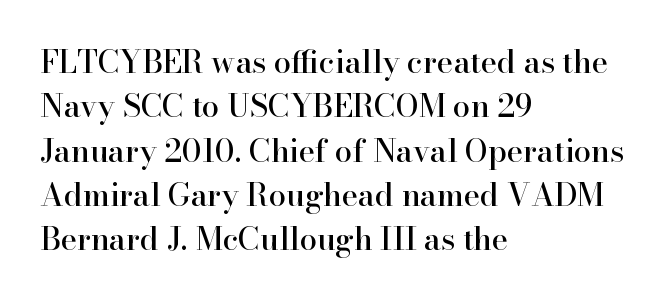
Q: Is the text italic (slanted)? A: No, it is upright.
Q: Is the typeface a serif or a sans-serif typeface? A: Serif.
Q: Is the text underlined? A: No.
Q: How is the paragraph aligned? A: Left-aligned.
Q: Is the spacing between letters normal or unusually wide? A: Normal.
Q: Is the spacing between lines tight, normal or loose? A: Normal.
Q: Width (condensed, normal, or wide)? A: Normal.
Q: Stroke contrast? A: High.
Q: x-height? A: Small.
Q: Monospaced? A: No.
